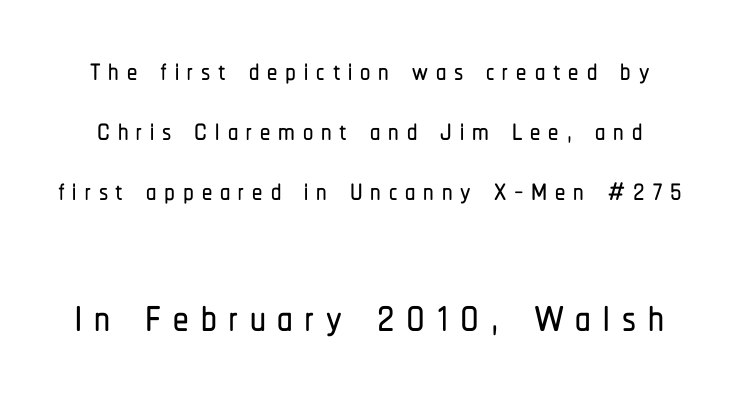
{"serif": "no", "italic": "no", "width": "condensed", "stroke_contrast": "low", "x_height": "medium", "monospaced": "no", "underline": "no", "align": "center", "line_spacing": "normal", "line_spacing_ratio": 1.46, "larger_block": "second", "size_ratio": 1.51, "glyph_px": 62}
